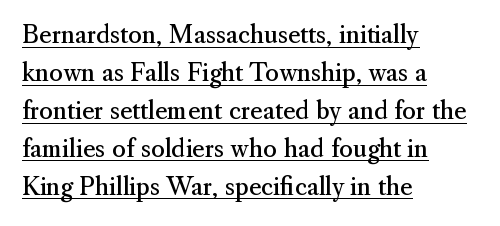
{"italic": "no", "bold": "no", "underline": "yes", "align": "left", "line_spacing": "normal", "line_spacing_ratio": 1.58, "letter_spacing": "normal", "letter_spacing_em": 0.0, "glyph_px": 24}
